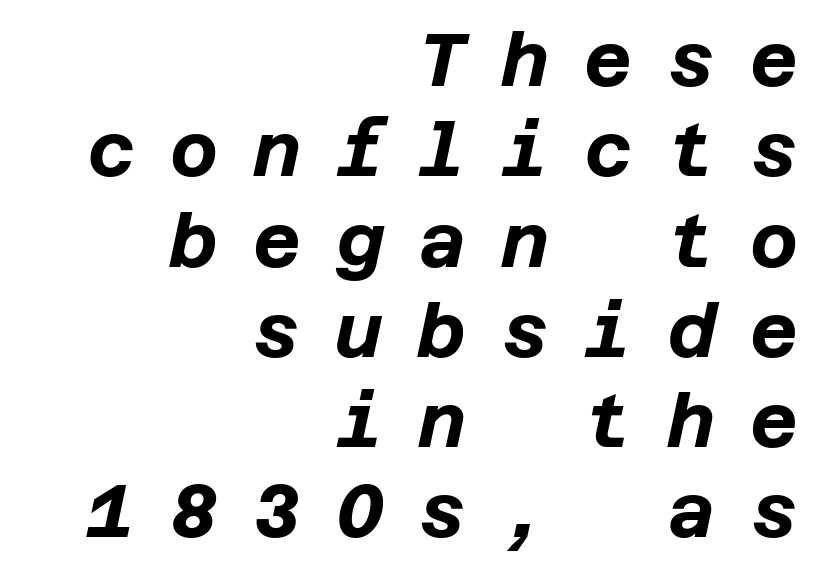
Q: Is the text bold? A: Yes.
Q: Is the text italic (slanted)? A: Yes, it leans right by about 12 degrees.
Q: Is the text underlined? A: No.
Q: How is the paragraph aligned? A: Right-aligned.
Q: Is the spacing between letters normal or unusually wide? A: Unusually wide.
Q: Width (condensed, normal, or wide)? A: Normal.
Q: Stroke contrast? A: Low.
Q: x-height? A: Large.
